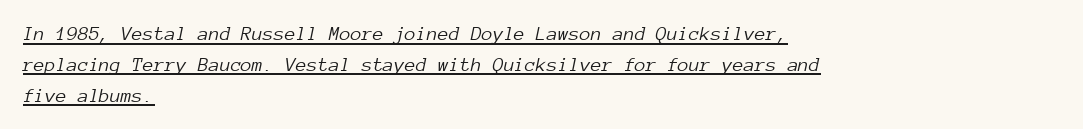
{"italic": "yes", "lean": "right", "slant_degrees": 12, "bold": "no", "underline": "yes", "align": "left", "line_spacing": "normal", "line_spacing_ratio": 1.54, "letter_spacing": "normal", "letter_spacing_em": 0.0, "glyph_px": 20}
